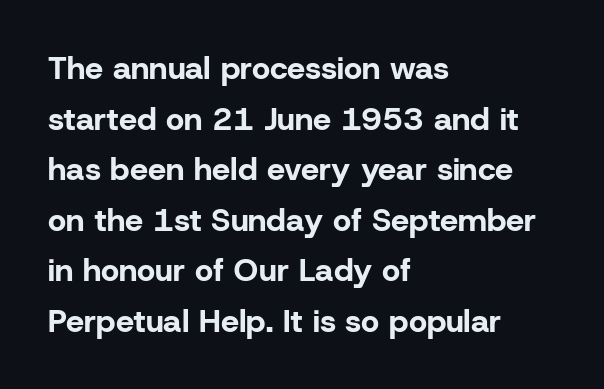
Q: Is the text bold? A: Yes.
Q: Is the text italic (slanted)? A: No, it is upright.
Q: Is the typeface a serif or a sans-serif typeface? A: Sans-serif.
Q: Is the text underlined? A: No.
Q: How is the paragraph aligned? A: Left-aligned.
Q: Is the spacing between letters normal or unusually wide? A: Normal.
Q: Is the spacing between lines tight, normal or loose? A: Normal.
Q: Width (condensed, normal, or wide)? A: Normal.
Q: Stroke contrast? A: Low.
Q: x-height? A: Medium.
Q: Monospaced? A: No.
